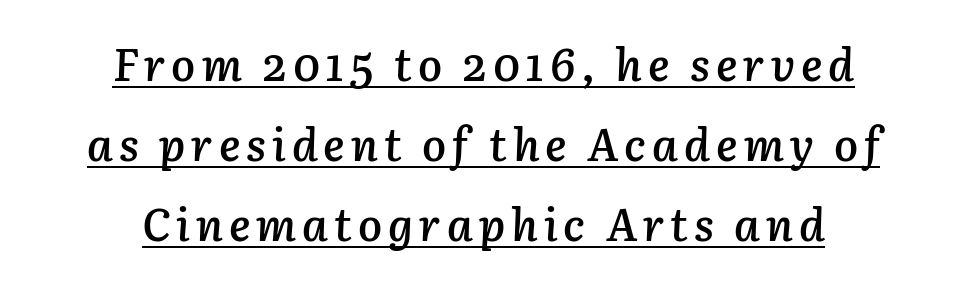
Q: Is the text bold? A: Semi-bold.
Q: Is the text italic (slanted)? A: Yes, it leans right by about 3 degrees.
Q: Is the text underlined? A: Yes.
Q: How is the paragraph aligned? A: Centered.
Q: Width (condensed, normal, or wide)? A: Normal.
Q: Stroke contrast? A: Low.
Q: x-height? A: Medium.
Q: Monospaced? A: No.
